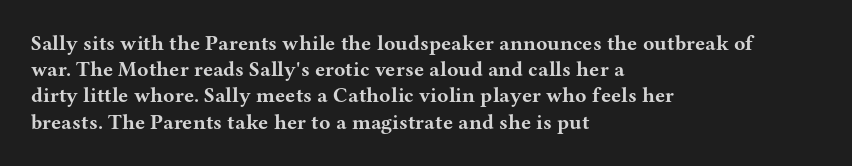
Does the weight exceed regular? Yes, all the way to bold. A typesetter would mark this as roman, not italic. The glyphs are unaccompanied by any horizontal stroke below them. Interline gaps are of average width in this sample. The horizontal fit of the characters is conventional and even.
